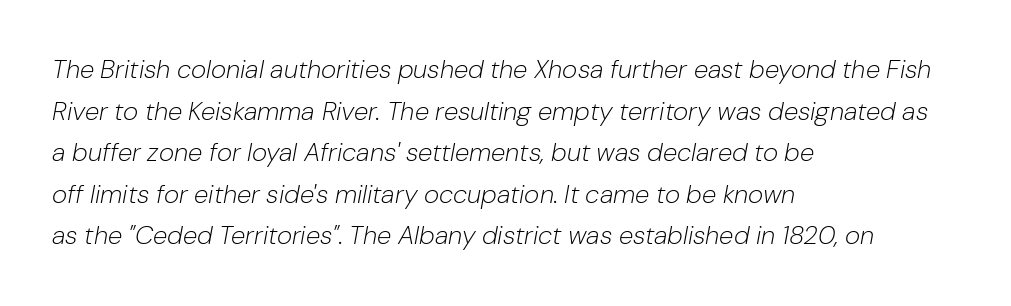
The image shows 26 px text type, italic (leaning right); set left-aligned, normal line spacing (1.6x), normal letter spacing, not underlined.
